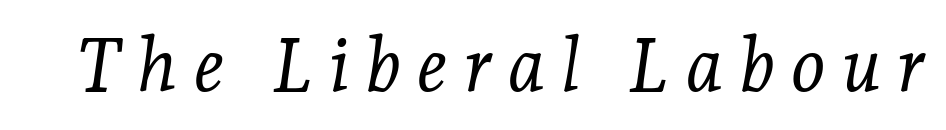
Q: Is the text bold? A: No.
Q: Is the text italic (slanted)? A: Yes, it leans right by about 7 degrees.
Q: Is the typeface a serif or a sans-serif typeface? A: Serif.
Q: Is the text underlined? A: No.
Q: Is the spacing between letters normal or unusually wide? A: Unusually wide.
Q: Width (condensed, normal, or wide)? A: Normal.
Q: Stroke contrast? A: Low.
Q: x-height? A: Medium.
Q: Monospaced? A: No.
